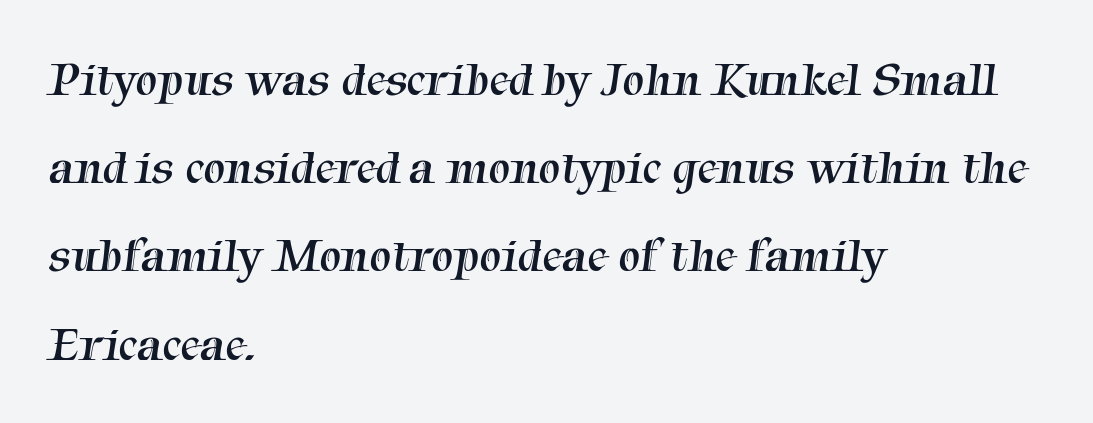
{"serif": "yes", "bold": "no", "weight": "regular", "width": "normal", "stroke_contrast": "medium", "x_height": "medium", "monospaced": "no", "underline": "no", "align": "left", "line_spacing_ratio": 1.8, "letter_spacing": "normal", "letter_spacing_em": 0.0, "glyph_px": 49}
